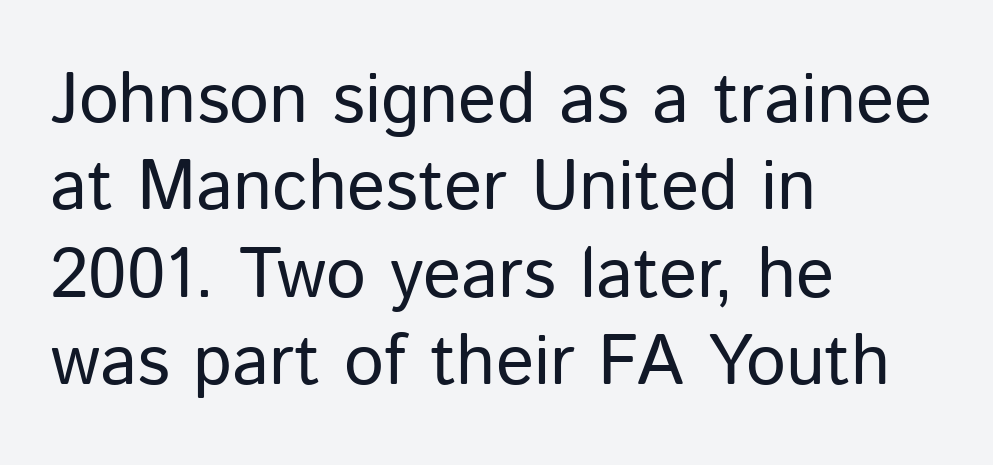
Q: Is the text bold? A: No.
Q: Is the text italic (slanted)? A: No, it is upright.
Q: Is the typeface a serif or a sans-serif typeface? A: Sans-serif.
Q: Is the text underlined? A: No.
Q: How is the paragraph aligned? A: Left-aligned.
Q: Is the spacing between letters normal or unusually wide? A: Normal.
Q: Width (condensed, normal, or wide)? A: Normal.
Q: Stroke contrast? A: Low.
Q: x-height? A: Medium.
Q: Monospaced? A: No.
